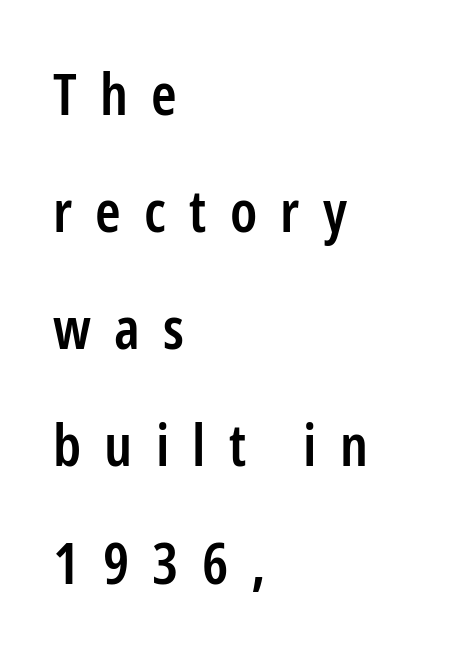
{"serif": "no", "italic": "no", "bold": "semi", "weight": "semibold", "width": "condensed", "stroke_contrast": "low", "x_height": "medium", "monospaced": "no", "underline": "no", "align": "left", "line_spacing": "loose", "line_spacing_ratio": 2.02, "letter_spacing": "wide", "letter_spacing_em": 0.4, "glyph_px": 58}
